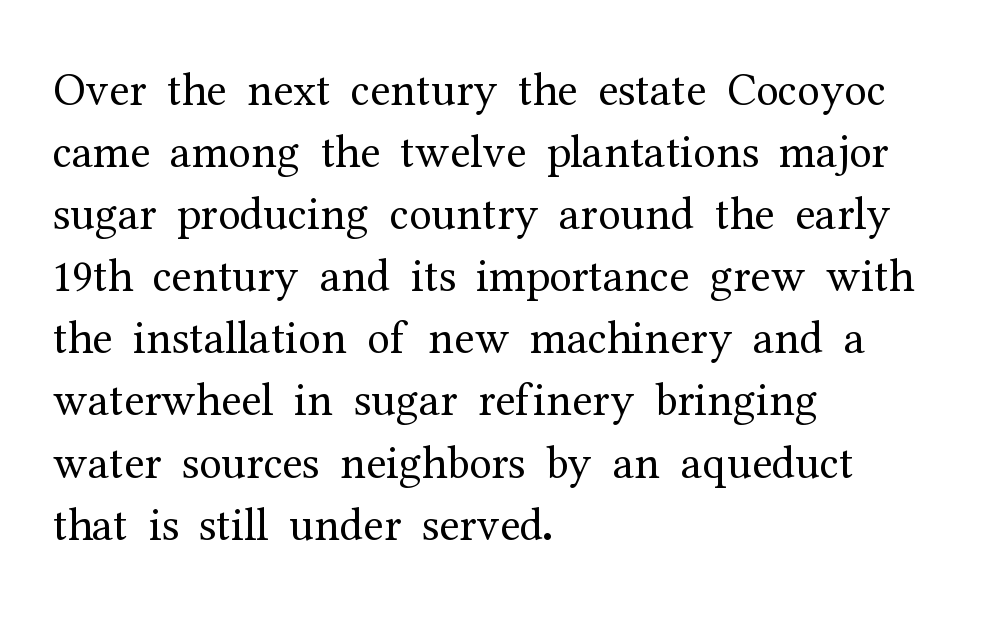
Q: Is the text bold? A: No.
Q: Is the text italic (slanted)? A: No, it is upright.
Q: Is the typeface a serif or a sans-serif typeface? A: Serif.
Q: Is the text underlined? A: No.
Q: How is the paragraph aligned? A: Left-aligned.
Q: Is the spacing between letters normal or unusually wide? A: Normal.
Q: Is the spacing between lines tight, normal or loose? A: Normal.
Q: Width (condensed, normal, or wide)? A: Normal.
Q: Stroke contrast? A: Medium.
Q: x-height? A: Medium.
Q: Monospaced? A: No.
